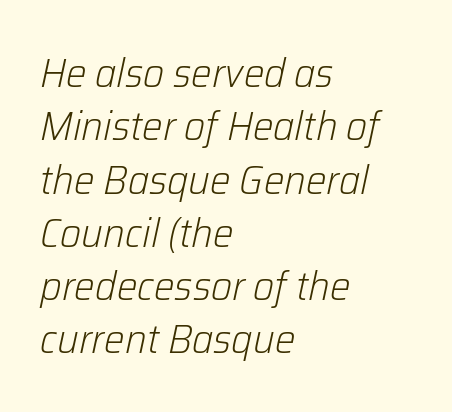
The image shows 41 px light type, italic (leaning right); set left-aligned, normal line spacing (1.3x), normal letter spacing, not underlined; low stroke contrast and a medium x-height.
